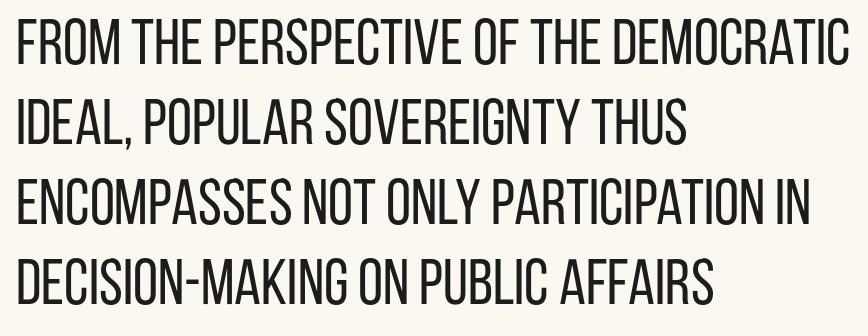
The image shows 64 px regular-weight, condensed sans-serif type, upright; set left-aligned, normal line spacing (1.25x), normal letter spacing, not underlined; low stroke contrast and a large x-height.
